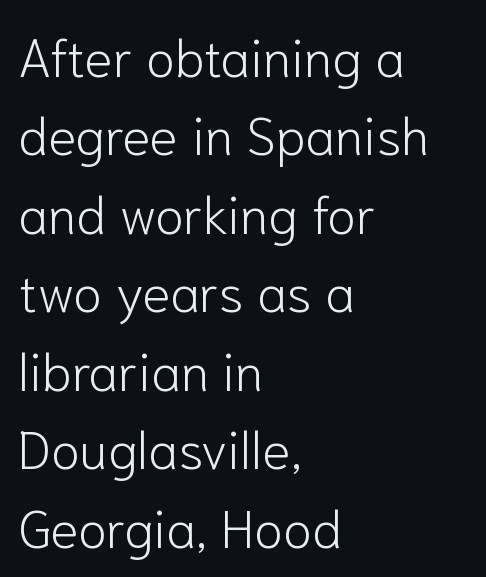
The image shows 53 px light sans-serif type, upright; set left-aligned, normal line spacing (1.48x), normal letter spacing, not underlined; low stroke contrast and a medium x-height.
